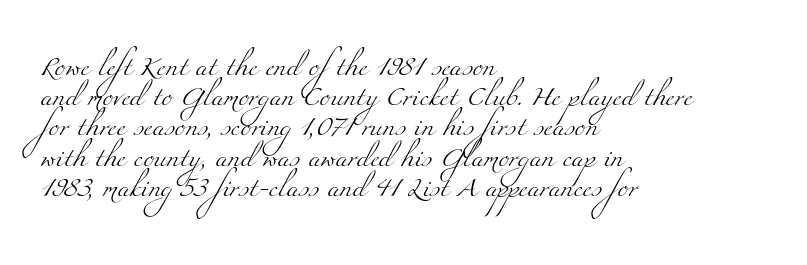
{"bold": "no", "underline": "no", "align": "left", "line_spacing": "normal", "line_spacing_ratio": 1.51, "letter_spacing": "normal", "letter_spacing_em": 0.0, "glyph_px": 20}
